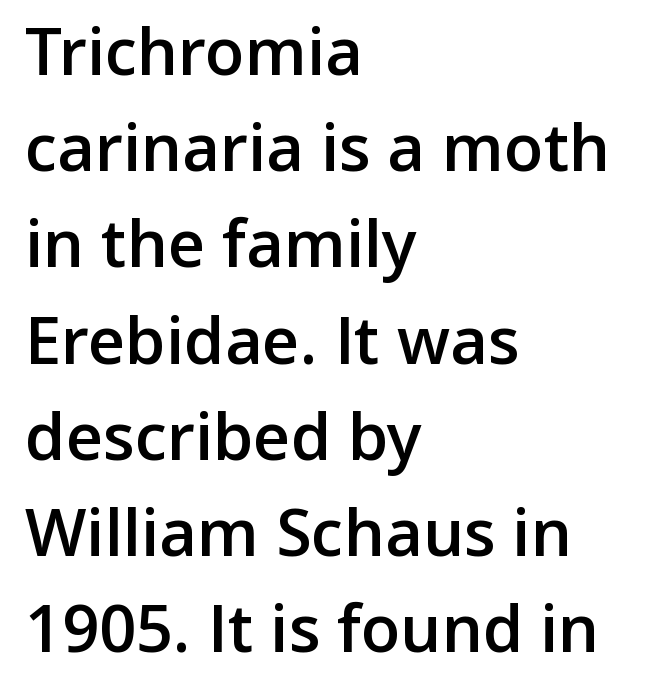
{"serif": "no", "italic": "no", "bold": "semi", "weight": "semibold", "width": "normal", "stroke_contrast": "low", "x_height": "medium", "monospaced": "no", "underline": "no", "align": "left", "line_spacing": "normal", "line_spacing_ratio": 1.48, "letter_spacing": "normal", "letter_spacing_em": 0.0, "glyph_px": 65}
